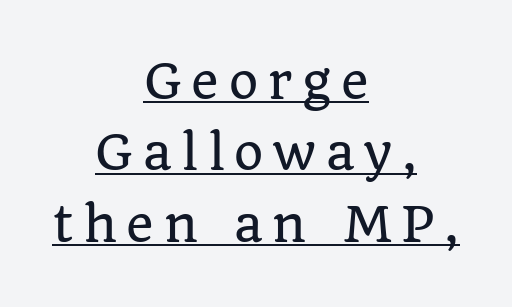
A student would call this center alignment; a typographer would say set centered. Do the characters align in a grid? No, the font is proportional. Observe the serifs anchoring each vertical stroke in this sample. Evenly set lines give the paragraph a standard silhouette. Here the glyphs are tracked loosely, breaking word shapes into spaced letters. A continuous stroke trails under the words, as in a hyperlink.
